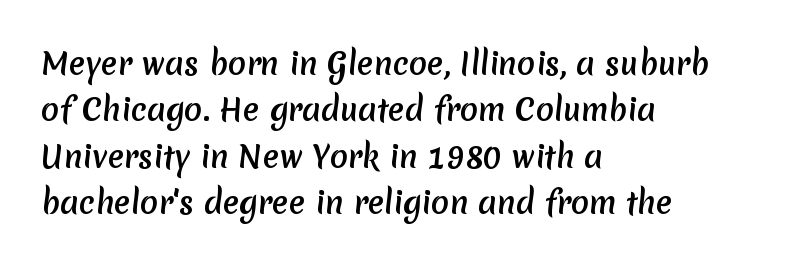
{"serif": "no", "width": "normal", "stroke_contrast": "medium", "x_height": "medium", "monospaced": "no", "underline": "no", "align": "left", "line_spacing": "normal", "line_spacing_ratio": 1.55, "letter_spacing": "normal", "letter_spacing_em": 0.0, "glyph_px": 30}
